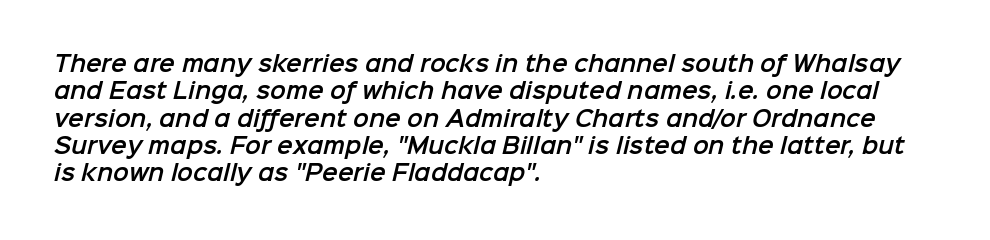
{"underline": "no", "align": "left", "line_spacing": "normal", "line_spacing_ratio": 1.3, "letter_spacing": "normal", "letter_spacing_em": 0.0, "glyph_px": 21}
